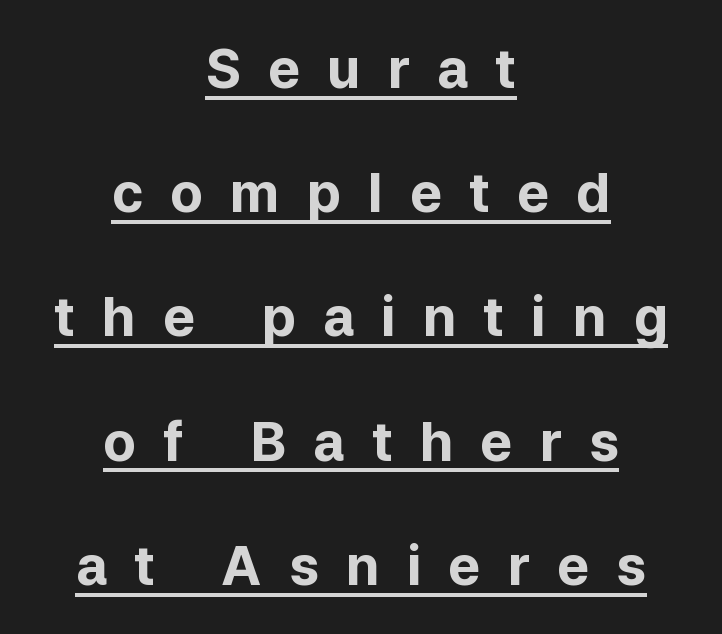
Q: Is the text bold? A: Yes.
Q: Is the text italic (slanted)? A: No, it is upright.
Q: Is the typeface a serif or a sans-serif typeface? A: Sans-serif.
Q: Is the text underlined? A: Yes.
Q: How is the paragraph aligned? A: Centered.
Q: Is the spacing between letters normal or unusually wide? A: Unusually wide.
Q: Is the spacing between lines tight, normal or loose? A: Loose.
Q: Width (condensed, normal, or wide)? A: Normal.
Q: Stroke contrast? A: Low.
Q: x-height? A: Medium.
Q: Monospaced? A: No.
